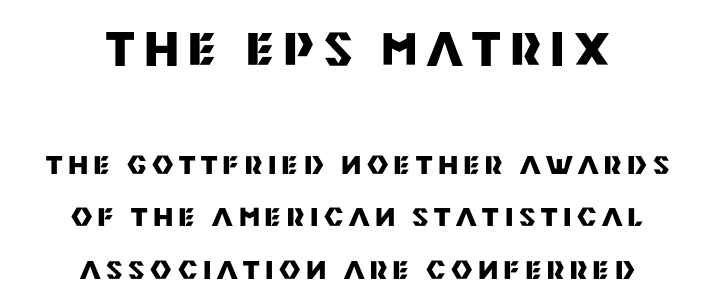
Display-style spreading of the glyphs; the letterfit is very open. Posture: straight, roman, zero tilt. If you folded the block vertically in half, each line would mirror itself in length. Unlike a traditional serif, this face leaves its strokes unadorned. Looks like regular typesetting: each glyph gets only the width it needs. The line-height multiplier appears high, well above default.
